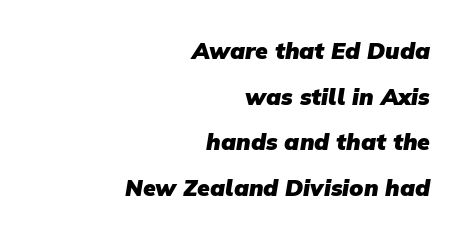
Q: Is the text bold? A: Yes.
Q: Is the text underlined? A: No.
Q: How is the paragraph aligned? A: Right-aligned.
Q: Is the spacing between letters normal or unusually wide? A: Normal.
Q: Is the spacing between lines tight, normal or loose? A: Loose.
